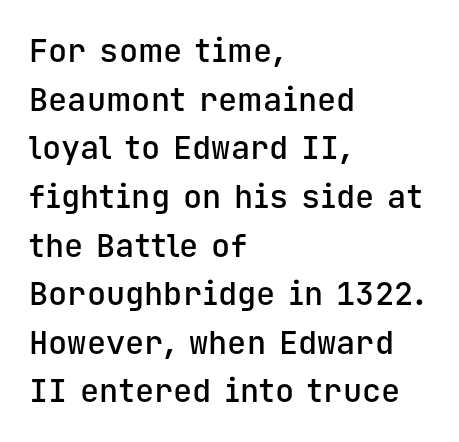
To sum up the face: it is a sans, with no serifs. Line spacing here is normal. The strip under each line holds only bare page. Look at the tracking — it's just the regular setting, nothing added. Looks like terminal output: every glyph gets an equal slot. The typography opts for an upright posture over an oblique one.
